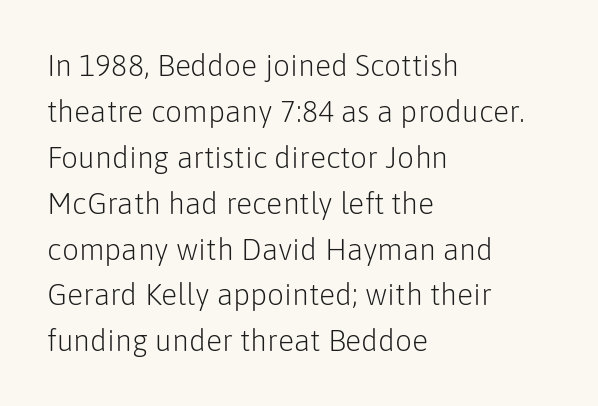
Q: Is the text bold? A: No.
Q: Is the text italic (slanted)? A: No, it is upright.
Q: Is the typeface a serif or a sans-serif typeface? A: Sans-serif.
Q: Is the text underlined? A: No.
Q: How is the paragraph aligned? A: Left-aligned.
Q: Is the spacing between letters normal or unusually wide? A: Normal.
Q: Is the spacing between lines tight, normal or loose? A: Normal.
Q: Width (condensed, normal, or wide)? A: Normal.
Q: Stroke contrast? A: Low.
Q: x-height? A: Medium.
Q: Monospaced? A: No.
